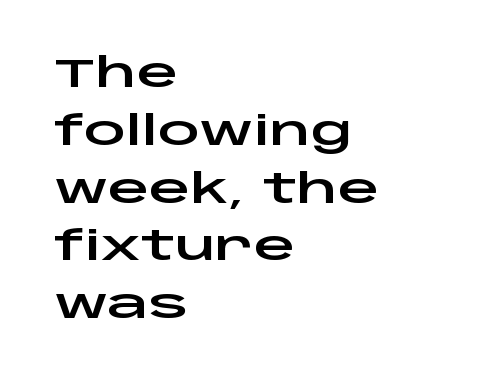
{"serif": "no", "italic": "no", "width": "wide", "stroke_contrast": "low", "x_height": "large", "monospaced": "no", "underline": "no", "align": "left", "line_spacing": "normal", "line_spacing_ratio": 1.41, "letter_spacing": "normal", "letter_spacing_em": 0.0, "glyph_px": 41}
